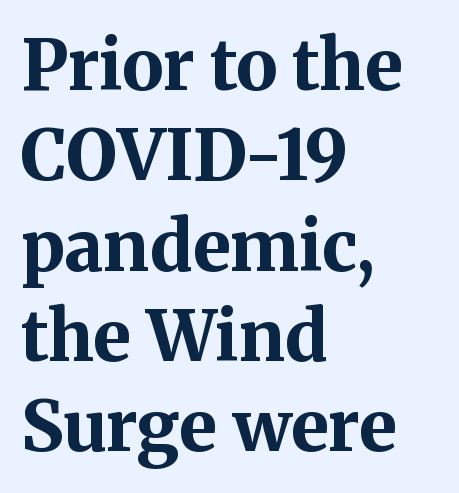
Q: Is the text bold? A: Yes.
Q: Is the text italic (slanted)? A: No, it is upright.
Q: Is the typeface a serif or a sans-serif typeface? A: Serif.
Q: Is the text underlined? A: No.
Q: How is the paragraph aligned? A: Left-aligned.
Q: Is the spacing between letters normal or unusually wide? A: Normal.
Q: Is the spacing between lines tight, normal or loose? A: Normal.
Q: Width (condensed, normal, or wide)? A: Normal.
Q: Stroke contrast? A: Medium.
Q: x-height? A: Medium.
Q: Monospaced? A: No.
